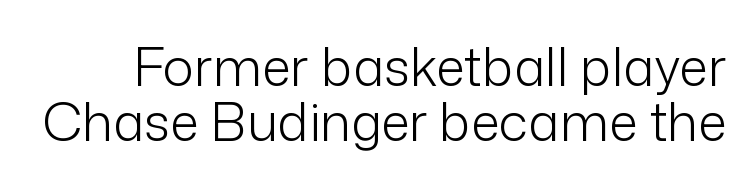
The image shows 52 px light sans-serif type, upright; set tight line spacing (1.05x), normal letter spacing, not underlined; low stroke contrast and a medium x-height.
